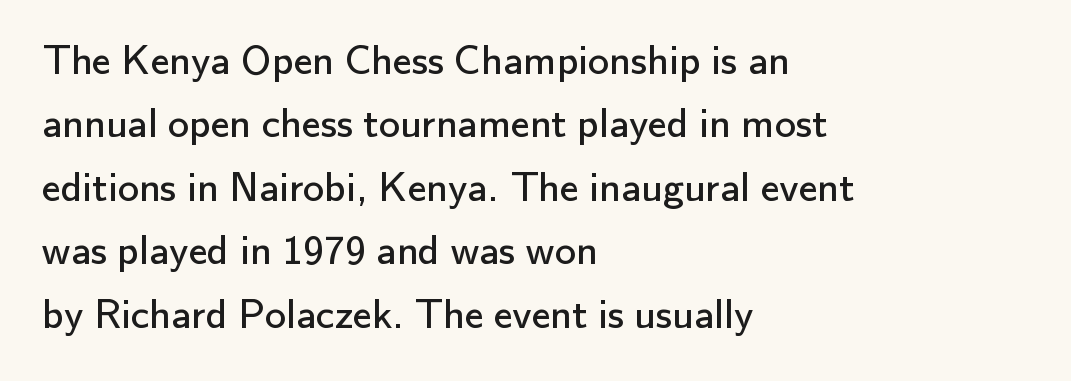
{"serif": "no", "italic": "no", "bold": "no", "weight": "regular", "width": "normal", "stroke_contrast": "low", "x_height": "small", "monospaced": "no", "underline": "no", "align": "left", "line_spacing": "normal", "line_spacing_ratio": 1.51, "letter_spacing": "normal", "letter_spacing_em": 0.0, "glyph_px": 42}
